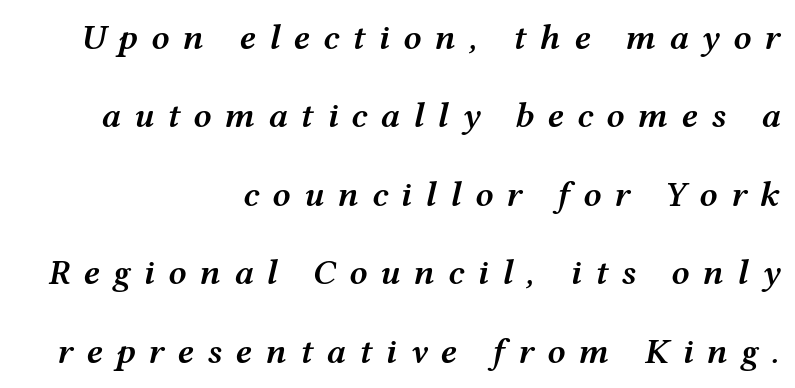
Quick note: underline off. A typesetter would call this leading open, well beyond the default. Is the type bold? Partly — it's a semibold, heavier than regular but not fully bold. When letters slant like this, we call the style italic.
